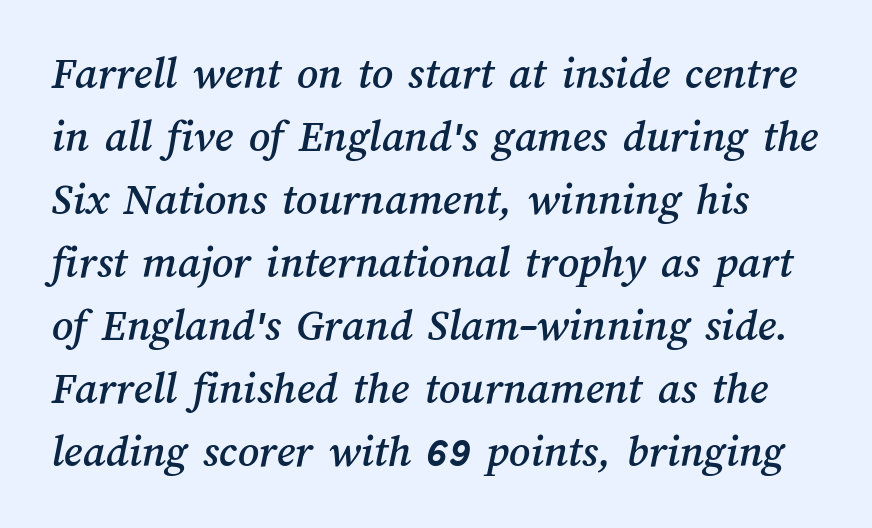
Q: Is the text underlined? A: No.
Q: Is the spacing between letters normal or unusually wide? A: Normal.
Q: Is the spacing between lines tight, normal or loose? A: Normal.
Q: Width (condensed, normal, or wide)? A: Normal.
Q: Stroke contrast? A: Medium.
Q: x-height? A: Medium.
Q: Monospaced? A: No.
